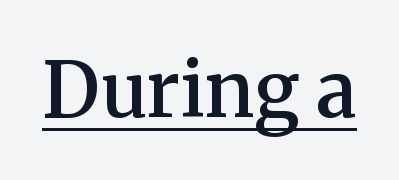
The typography opts for an upright posture over an oblique one. Little horizontal feet cap the strokes, marking this as serif type. The letters advance in unequal steps, a hallmark of proportional type. Nobody touched the tracking dial on this one. The specimen includes a rule beneath the text block's lines. Weight check: semibold — heavier than regular, not quite bold.
